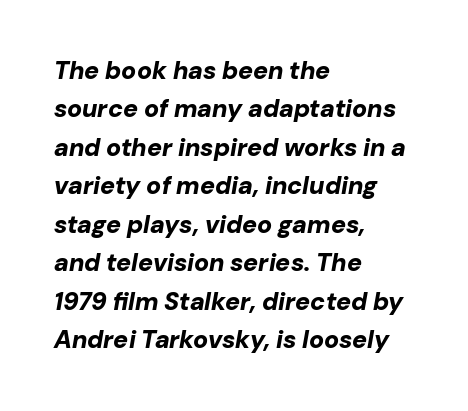
On the weight axis this lands at bold, roughly 700. Quick note: italic. Whoever set this chose a conventional vertical rhythm. The space directly below the letters is spotless.
